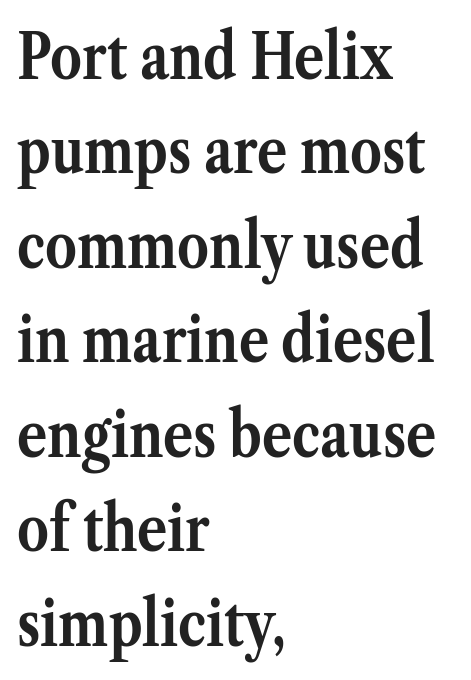
{"serif": "yes", "italic": "no", "bold": "yes", "weight": "semibold", "width": "normal", "stroke_contrast": "medium", "x_height": "medium", "monospaced": "no", "underline": "no", "align": "left", "line_spacing": "normal", "line_spacing_ratio": 1.5, "letter_spacing": "normal", "letter_spacing_em": 0.0, "glyph_px": 63}
